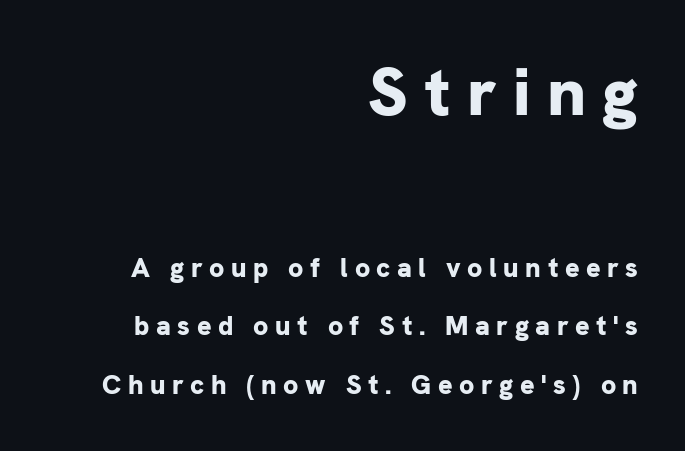
{"serif": "no", "italic": "no", "bold": "yes", "weight": "bold", "width": "normal", "stroke_contrast": "low", "x_height": "medium", "monospaced": "no", "underline": "no", "align": "right", "line_spacing": "loose", "line_spacing_ratio": 2.18, "letter_spacing": "wide", "letter_spacing_em": 0.24, "larger_block": "first", "size_ratio": 2.52, "glyph_px": 68}
